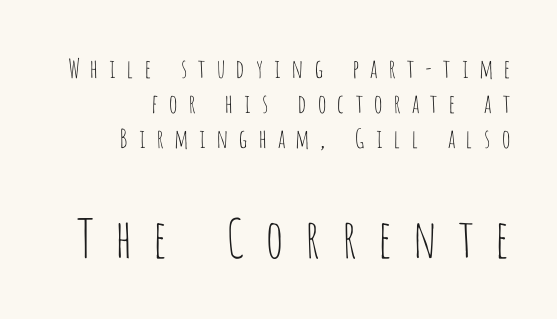
The image shows 53 px thin, condensed sans-serif type, upright; set right-aligned, normal line spacing (1.35x), unusually wide letter spacing (+0.36 em), not underlined; the second (bottom) block is 2.04x larger; low stroke contrast and a large x-height.
